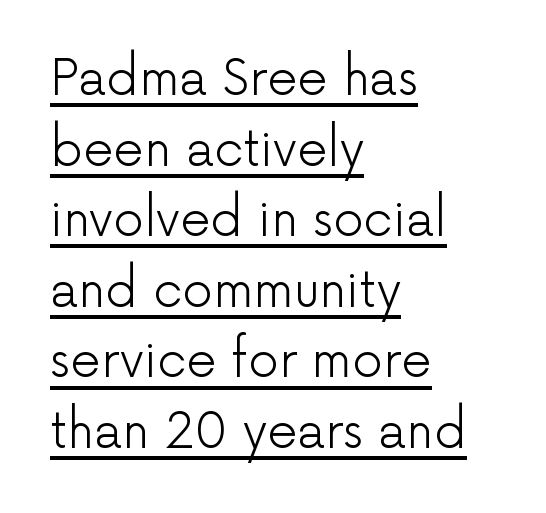
Q: Is the text bold? A: No.
Q: Is the text italic (slanted)? A: No, it is upright.
Q: Is the typeface a serif or a sans-serif typeface? A: Sans-serif.
Q: Is the text underlined? A: Yes.
Q: How is the paragraph aligned? A: Left-aligned.
Q: Is the spacing between letters normal or unusually wide? A: Normal.
Q: Is the spacing between lines tight, normal or loose? A: Normal.
Q: Width (condensed, normal, or wide)? A: Normal.
Q: Stroke contrast? A: Low.
Q: x-height? A: Medium.
Q: Monospaced? A: No.
